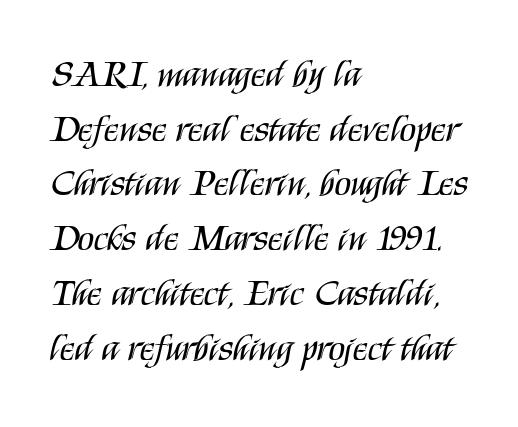
The image shows 38 px regular-weight, condensed sans-serif type; set left-aligned, normal line spacing (1.44x), normal letter spacing, not underlined; medium stroke contrast and a large x-height.
